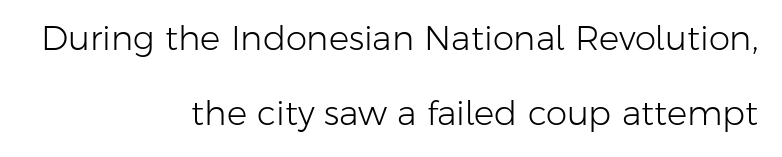
{"serif": "no", "italic": "no", "bold": "no", "weight": "light", "width": "normal", "stroke_contrast": "low", "x_height": "medium", "monospaced": "no", "underline": "no", "align": "right", "line_spacing": "loose", "line_spacing_ratio": 2.21, "letter_spacing": "normal", "letter_spacing_em": 0.0, "glyph_px": 34}
